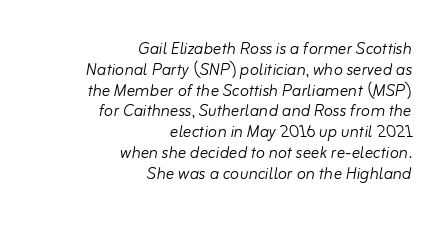
The image shows 21 px text type, italic (leaning right); set right-aligned, tight line spacing (0.99x), normal letter spacing, not underlined.
